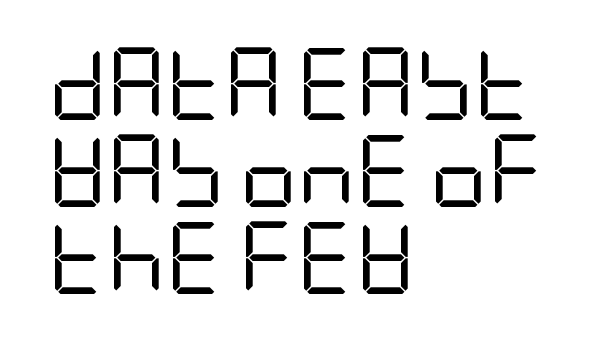
Q: Is the text bold? A: No.
Q: Is the text italic (slanted)? A: No, it is upright.
Q: Is the typeface a serif or a sans-serif typeface? A: Sans-serif.
Q: Is the text underlined? A: No.
Q: How is the paragraph aligned? A: Left-aligned.
Q: Is the spacing between letters normal or unusually wide? A: Normal.
Q: Width (condensed, normal, or wide)? A: Condensed.
Q: Stroke contrast? A: Low.
Q: x-height? A: Large.
